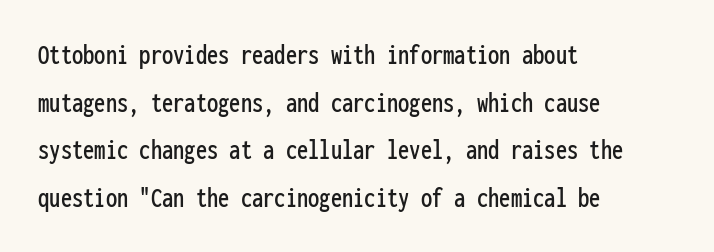
{"serif": "no", "italic": "no", "width": "condensed", "stroke_contrast": "low", "x_height": "medium", "monospaced": "yes", "underline": "no", "align": "left", "line_spacing": "normal", "line_spacing_ratio": 1.59, "letter_spacing": "normal", "letter_spacing_em": 0.0, "glyph_px": 30}
